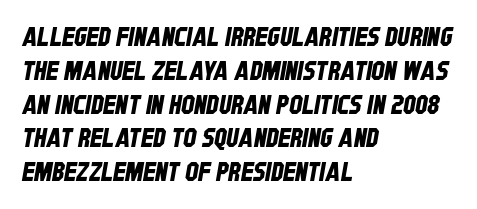
The image shows 26 px text type; set left-aligned, normal line spacing (1.3x), normal letter spacing, not underlined.
